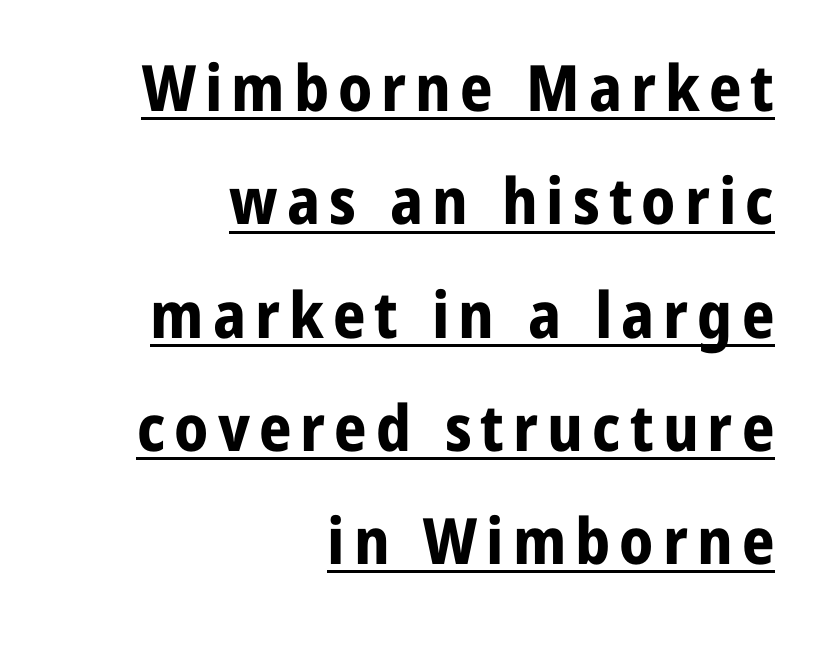
{"serif": "no", "italic": "no", "bold": "yes", "weight": "bold", "width": "normal", "stroke_contrast": "low", "x_height": "medium", "monospaced": "no", "underline": "yes", "align": "right", "line_spacing_ratio": 1.77, "glyph_px": 64}
